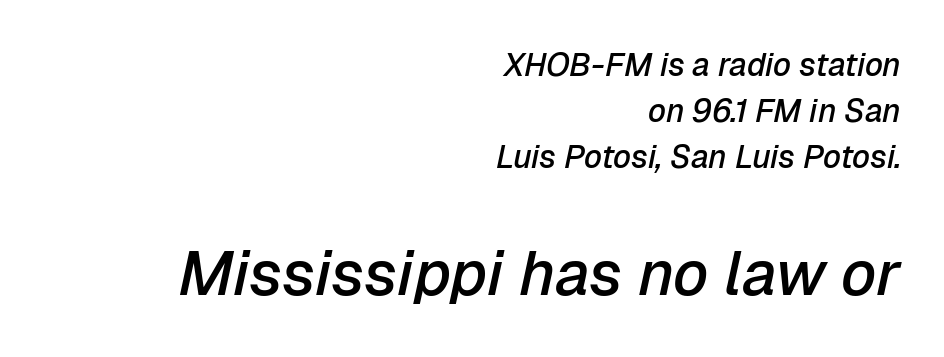
Reading down the column, the eye jumps a familiar distance to each next line. The area under the type is left untouched. Inter-character spacing is left at the font's built-in metrics. The glyphs have the mass of a demibold cut, below bold.
